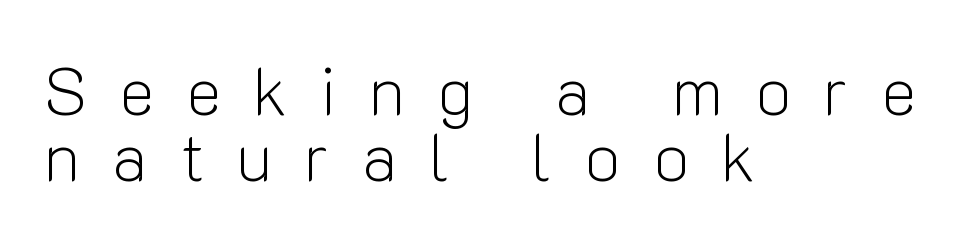
The image shows 67 px light sans-serif type, upright; set left-aligned, tight line spacing (0.98x), unusually wide letter spacing (+0.48 em), not underlined; low stroke contrast and a medium x-height.
